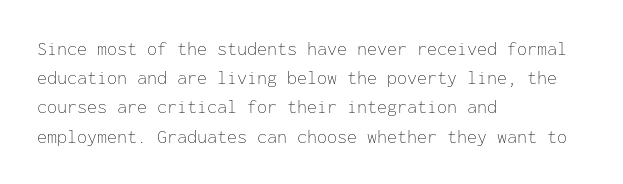
{"italic": "no", "bold": "no", "underline": "no", "align": "left", "line_spacing": "normal", "line_spacing_ratio": 1.46, "letter_spacing": "normal", "letter_spacing_em": 0.0, "glyph_px": 20}
